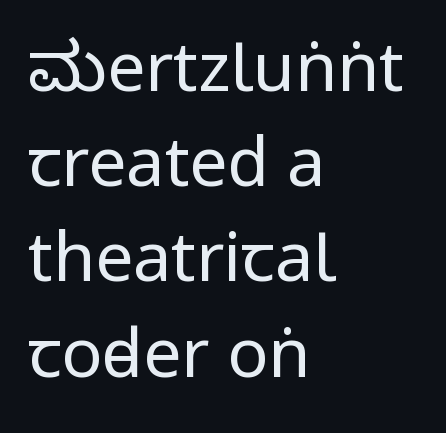
The image shows 68 px regular-weight, condensed sans-serif type, upright; set left-aligned, normal line spacing (1.4x), normal letter spacing, not underlined; low stroke contrast and a large x-height.
